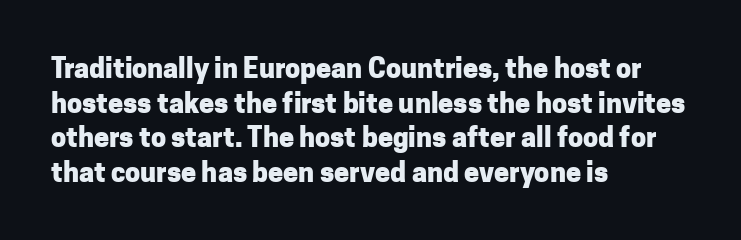
{"italic": "no", "bold": "yes", "underline": "no", "align": "left", "line_spacing": "normal", "line_spacing_ratio": 1.28, "letter_spacing": "normal", "letter_spacing_em": 0.0, "glyph_px": 27}
